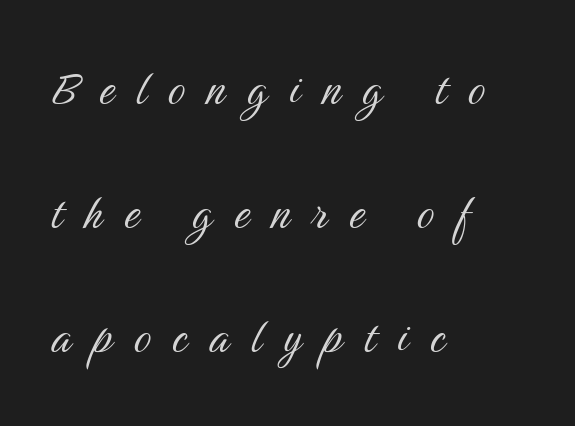
{"serif": "no", "bold": "no", "weight": "light", "width": "condensed", "stroke_contrast": "medium", "x_height": "medium", "monospaced": "no", "underline": "no", "align": "left", "line_spacing": "loose", "line_spacing_ratio": 2.3, "letter_spacing": "wide", "letter_spacing_em": 0.41, "glyph_px": 54}
